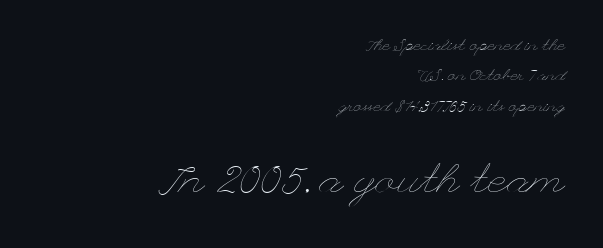
{"bold": "no", "weight": "thin", "width": "wide", "stroke_contrast": "low", "x_height": "small", "underline": "no", "align": "right", "line_spacing": "loose", "line_spacing_ratio": 1.9, "letter_spacing": "normal", "letter_spacing_em": 0.0, "larger_block": "second", "size_ratio": 2.56, "glyph_px": 41}
